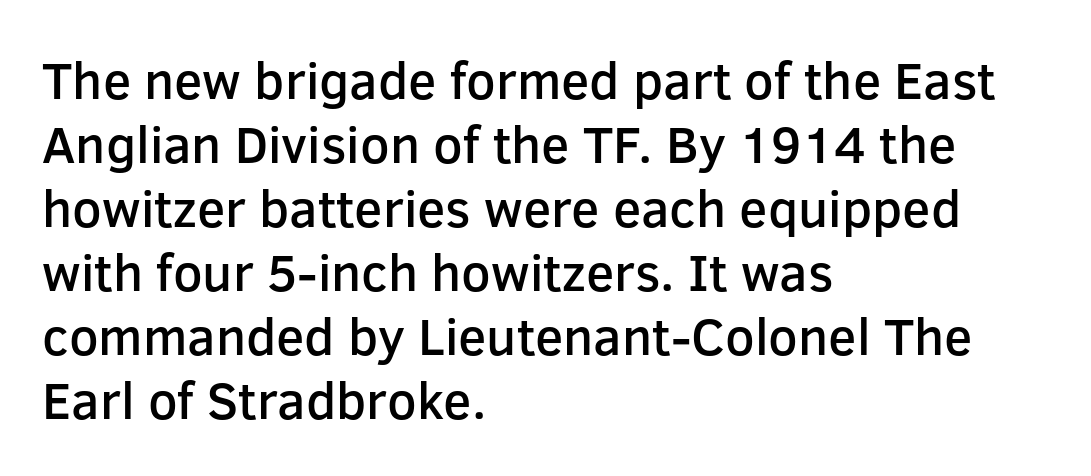
Q: Is the text bold? A: Semi-bold.
Q: Is the text italic (slanted)? A: No, it is upright.
Q: Is the typeface a serif or a sans-serif typeface? A: Sans-serif.
Q: Is the text underlined? A: No.
Q: How is the paragraph aligned? A: Left-aligned.
Q: Is the spacing between letters normal or unusually wide? A: Normal.
Q: Width (condensed, normal, or wide)? A: Normal.
Q: Stroke contrast? A: Low.
Q: x-height? A: Medium.
Q: Monospaced? A: No.
